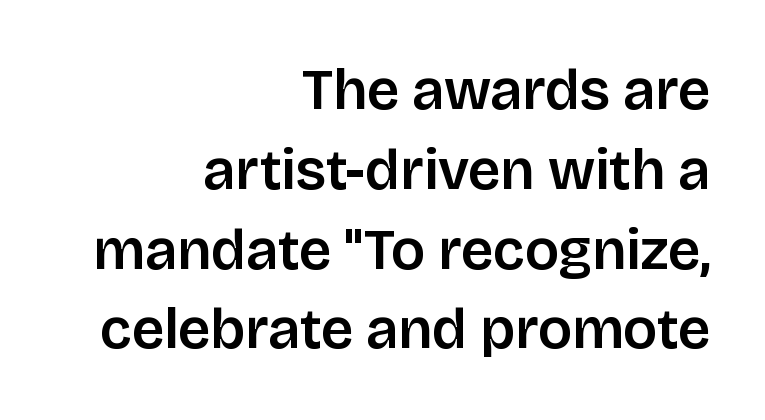
The passage is arranged like a letterhead date or caption credit — flush right. Posture: straight, roman, zero tilt. These lines are rendered in a variable-pitch font. Plain, unruled lines of type. The horizontal fit of the characters is conventional and even.
